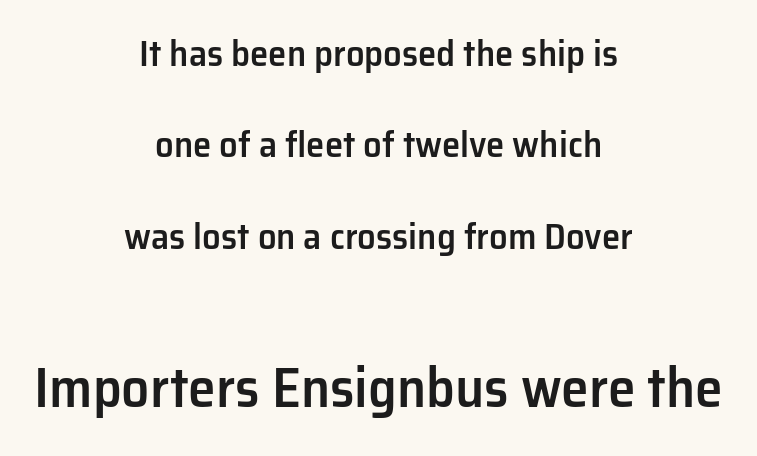
{"serif": "no", "italic": "no", "bold": "semi", "weight": "semibold", "width": "normal", "stroke_contrast": "low", "x_height": "medium", "monospaced": "no", "underline": "no", "align": "center", "line_spacing": "loose", "line_spacing_ratio": 2.47, "letter_spacing": "normal", "letter_spacing_em": 0.0, "larger_block": "second", "size_ratio": 1.51, "glyph_px": 56}
